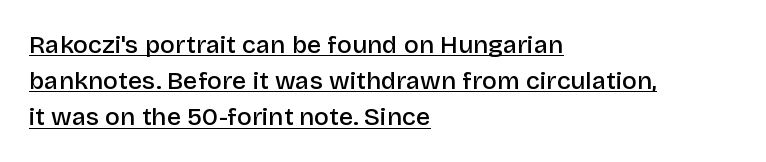
Q: Is the text bold? A: Semi-bold.
Q: Is the text italic (slanted)? A: No, it is upright.
Q: Is the text underlined? A: Yes.
Q: How is the paragraph aligned? A: Left-aligned.
Q: Is the spacing between letters normal or unusually wide? A: Normal.
Q: Is the spacing between lines tight, normal or loose? A: Normal.
